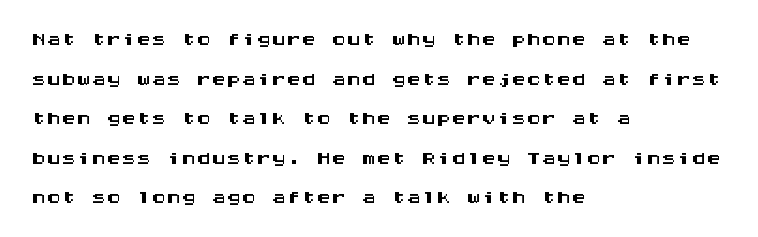
{"serif": "no", "italic": "no", "width": "wide", "stroke_contrast": "medium", "x_height": "large", "monospaced": "yes", "underline": "no", "align": "left", "line_spacing": "normal", "line_spacing_ratio": 1.32, "letter_spacing": "normal", "letter_spacing_em": 0.0, "glyph_px": 30}
